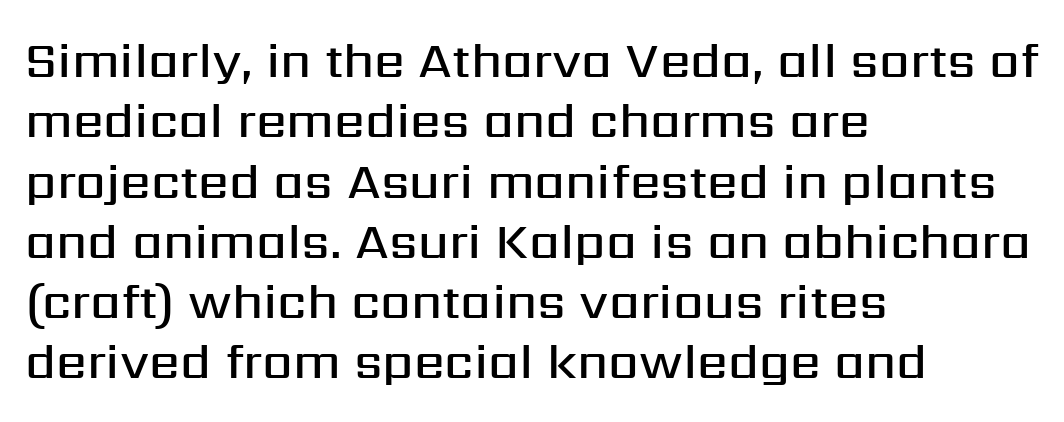
The ragged edge is on the right, which tells us the setting is flush left. The designer went with a sans here, leaving each stem footless. The face used here is proportionally spaced, like ordinary book or web type. Standard letterfit; no display-style spreading of the glyphs. A bare baseline throughout the passage.
